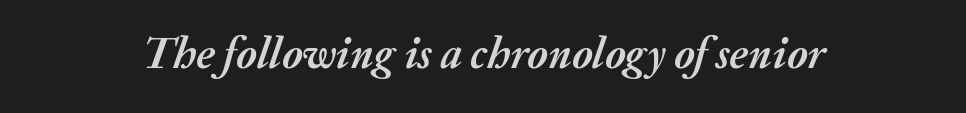
The image shows 44 px semibold type, italic (leaning right); set normal letter spacing, not underlined; medium stroke contrast and a medium x-height.
